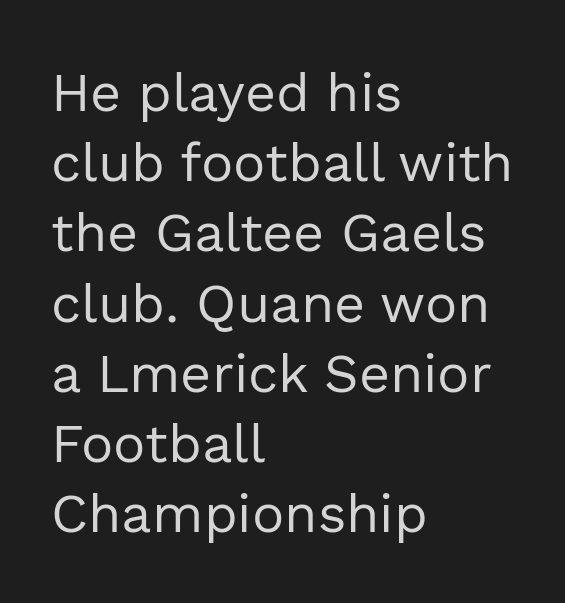
The image shows 54 px regular-weight sans-serif type, upright; set left-aligned, normal line spacing (1.3x), normal letter spacing, not underlined; a medium x-height.
